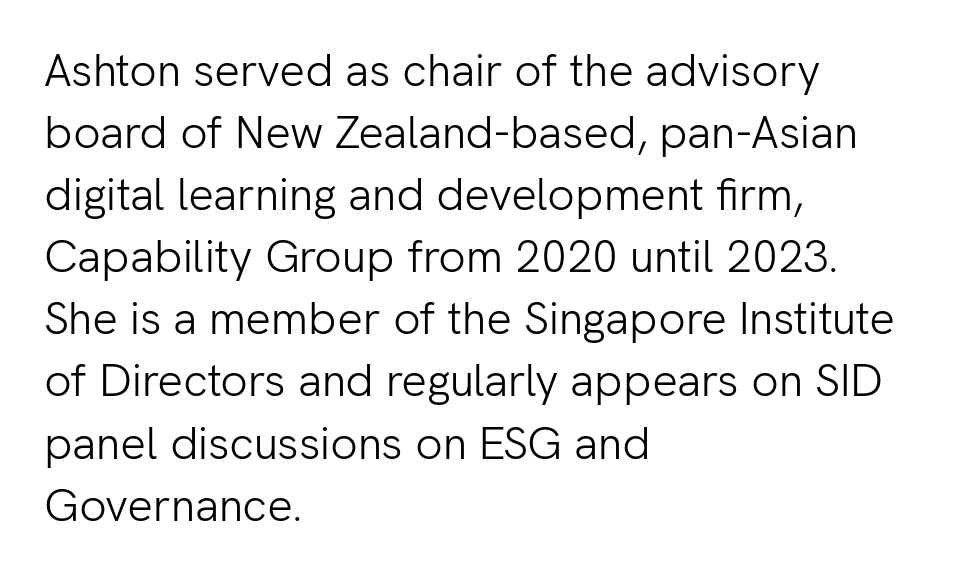
Q: Is the text bold? A: No.
Q: Is the text italic (slanted)? A: No, it is upright.
Q: Is the typeface a serif or a sans-serif typeface? A: Sans-serif.
Q: Is the text underlined? A: No.
Q: How is the paragraph aligned? A: Left-aligned.
Q: Is the spacing between letters normal or unusually wide? A: Normal.
Q: Is the spacing between lines tight, normal or loose? A: Normal.
Q: Width (condensed, normal, or wide)? A: Normal.
Q: Stroke contrast? A: Low.
Q: x-height? A: Medium.
Q: Monospaced? A: No.
